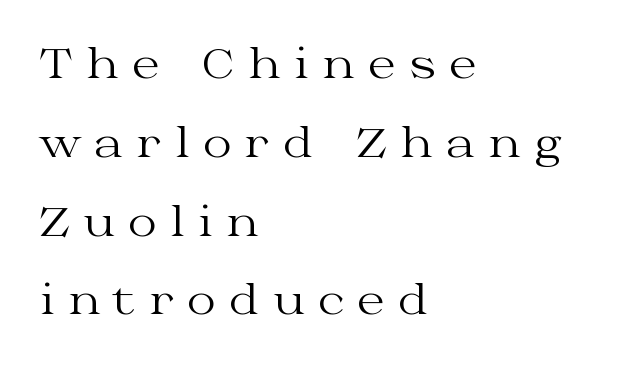
{"serif": "yes", "italic": "no", "bold": "no", "weight": "regular", "width": "wide", "stroke_contrast": "medium", "x_height": "medium", "monospaced": "no", "underline": "no", "align": "left", "line_spacing": "loose", "line_spacing_ratio": 1.97, "letter_spacing": "wide", "letter_spacing_em": 0.33, "glyph_px": 40}
